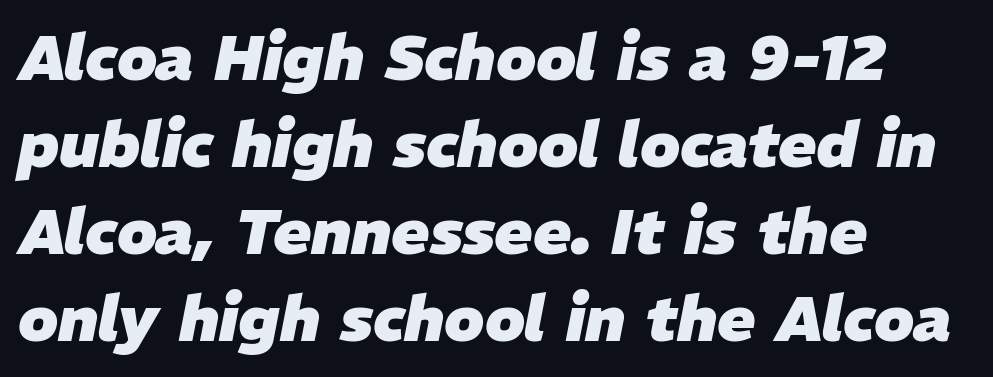
The image shows 63 px heavy type, italic (leaning right); set left-aligned, normal line spacing (1.38x), normal letter spacing, not underlined; low stroke contrast and a medium x-height.
